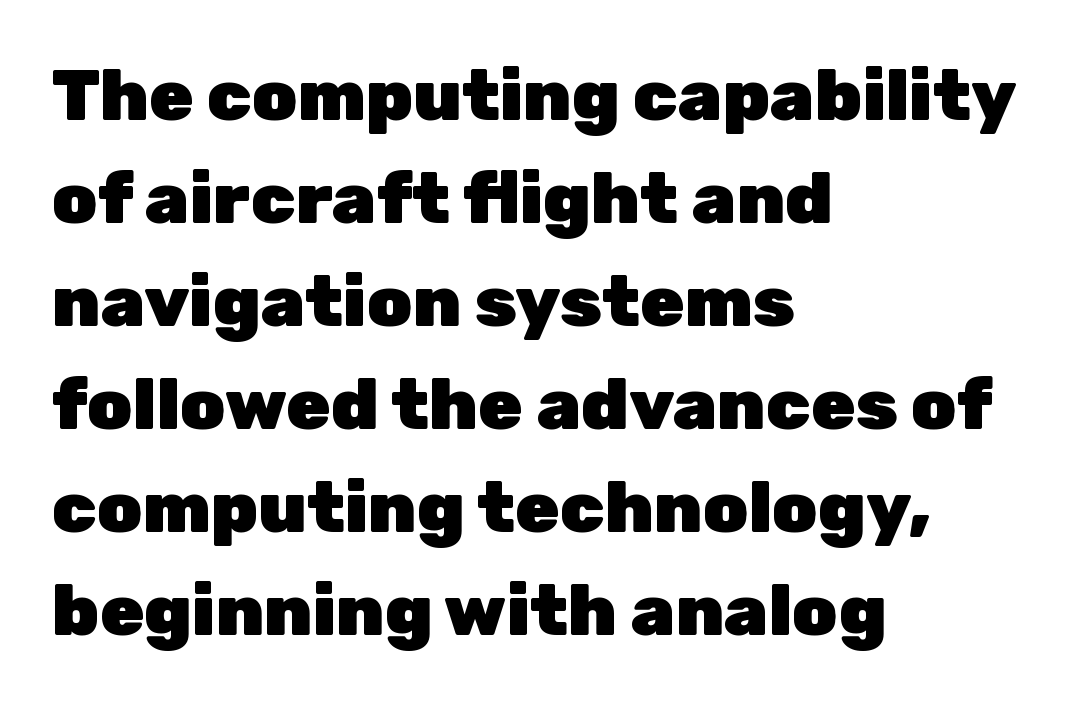
Q: Is the text bold? A: Yes.
Q: Is the text italic (slanted)? A: No, it is upright.
Q: Is the typeface a serif or a sans-serif typeface? A: Sans-serif.
Q: Is the text underlined? A: No.
Q: How is the paragraph aligned? A: Left-aligned.
Q: Is the spacing between letters normal or unusually wide? A: Normal.
Q: Is the spacing between lines tight, normal or loose? A: Normal.
Q: Width (condensed, normal, or wide)? A: Normal.
Q: Stroke contrast? A: Low.
Q: x-height? A: Medium.
Q: Monospaced? A: No.
